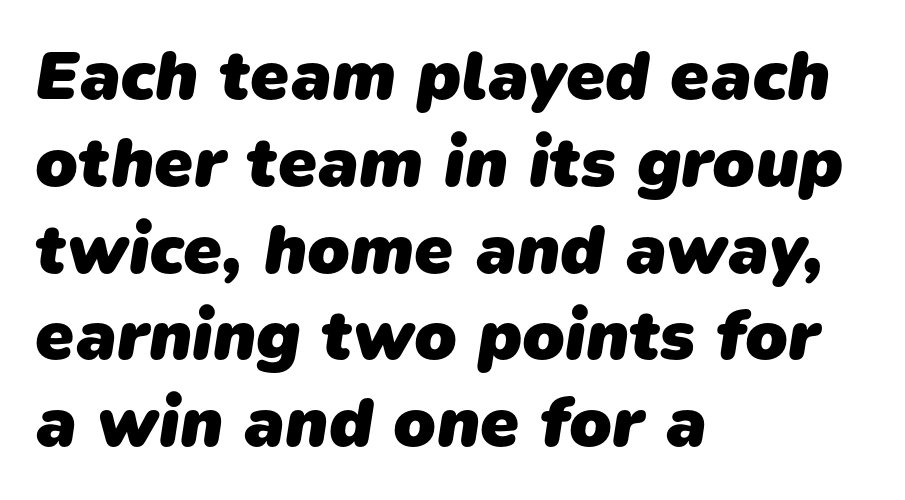
The image shows 70 px heavy sans-serif type; set left-aligned, line spacing 1.24x, normal letter spacing, not underlined; low stroke contrast and a medium x-height.
